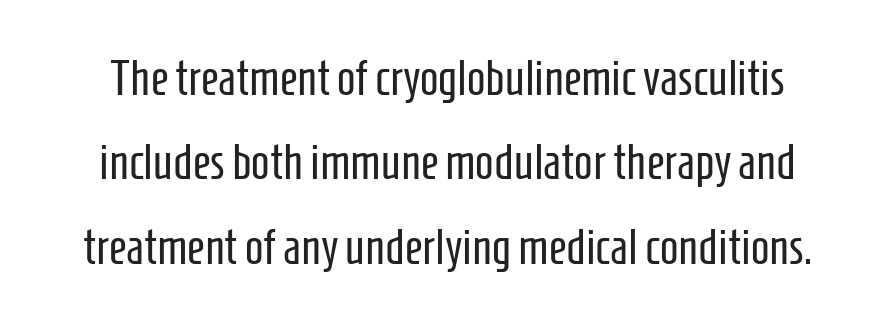
{"serif": "no", "italic": "no", "bold": "no", "weight": "regular", "width": "condensed", "stroke_contrast": "low", "x_height": "medium", "monospaced": "no", "underline": "no", "line_spacing_ratio": 1.72, "letter_spacing": "normal", "letter_spacing_em": 0.0, "glyph_px": 49}
